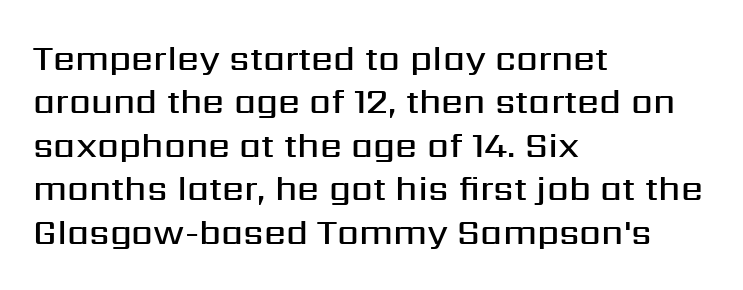
The image shows 35 px semibold sans-serif type, upright; set left-aligned, line spacing 1.24x, normal letter spacing, not underlined; medium stroke contrast and a medium x-height.
